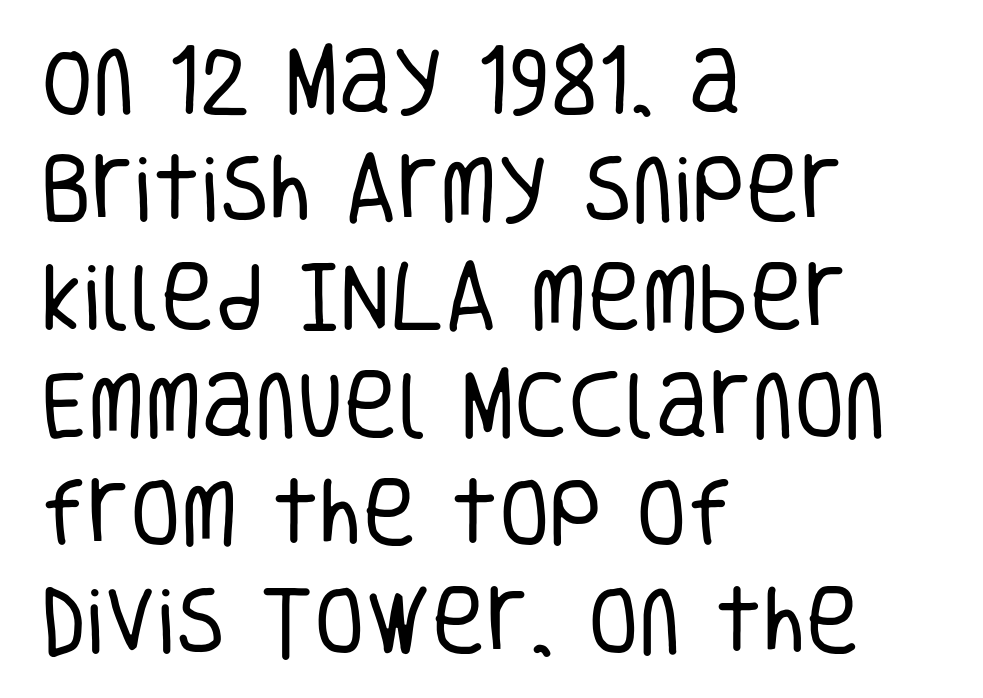
{"serif": "no", "italic": "no", "bold": "no", "weight": "regular", "width": "condensed", "stroke_contrast": "low", "x_height": "large", "monospaced": "no", "underline": "no", "align": "left", "line_spacing": "normal", "line_spacing_ratio": 1.46, "letter_spacing": "normal", "letter_spacing_em": 0.0, "glyph_px": 74}
